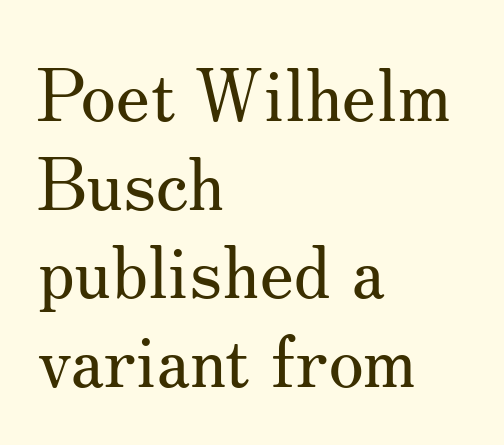
Heaviness? Minimal to ordinary, like unemphasized prose. The letters carry serifs — small finishing strokes at the ends of their stems. Spacing verdict: proportional, widths tailored to each character. What stands out about the letter spacing? Nothing — it is the standard amount. Just letters on the line, the space beneath them empty. The font's upright variant was chosen for this text.
